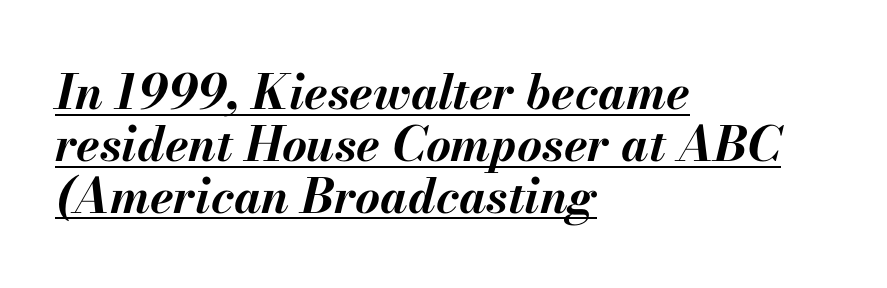
The image shows 48 px bold type, italic (leaning right); set left-aligned, tight line spacing (1.08x), normal letter spacing, underlined; medium stroke contrast and a small x-height.
